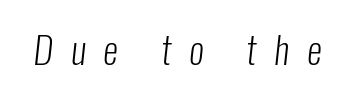
The area under the type is left untouched. This is sans-serif lettering, the kind often seen on screens and signage. Is the stroke heavy? The answer is a plain regular-or-lighter. Varying glyph widths throughout — classic text-font behaviour.
